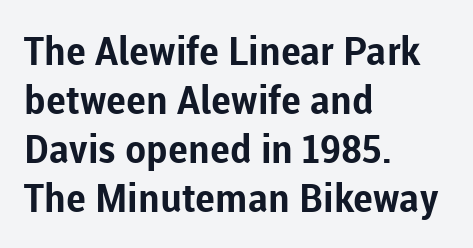
The image shows 39 px bold sans-serif type, upright; set left-aligned, normal line spacing (1.26x), normal letter spacing, not underlined; low stroke contrast and a medium x-height.
